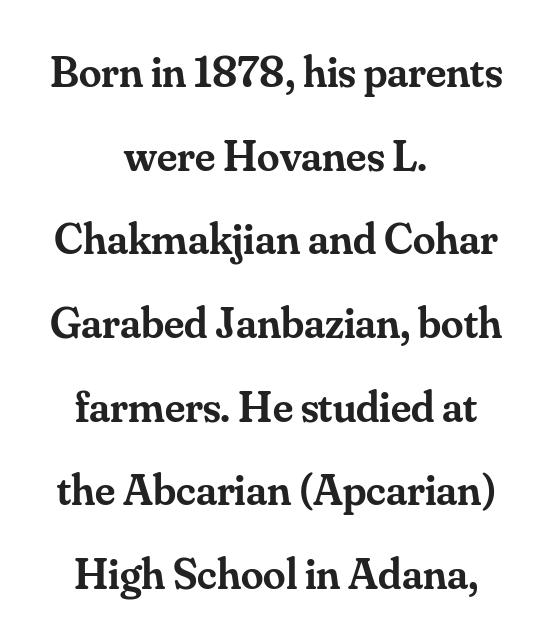
Q: Is the text bold? A: Semi-bold.
Q: Is the text italic (slanted)? A: No, it is upright.
Q: Is the typeface a serif or a sans-serif typeface? A: Serif.
Q: Is the text underlined? A: No.
Q: How is the paragraph aligned? A: Centered.
Q: Is the spacing between letters normal or unusually wide? A: Normal.
Q: Width (condensed, normal, or wide)? A: Normal.
Q: Stroke contrast? A: Medium.
Q: x-height? A: Small.
Q: Monospaced? A: No.
